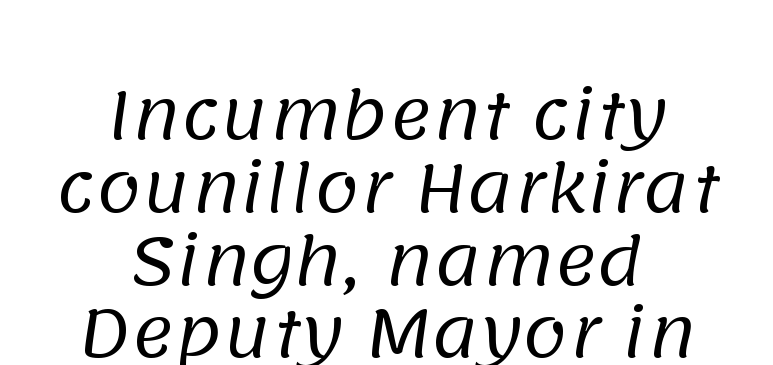
Standard letterfit; no display-style spreading of the glyphs. If you measured baseline to baseline, you'd find a short distance. Notice how the passage keeps no hard edge, just a central spine. Weight class: somewhere from thin through regular.
